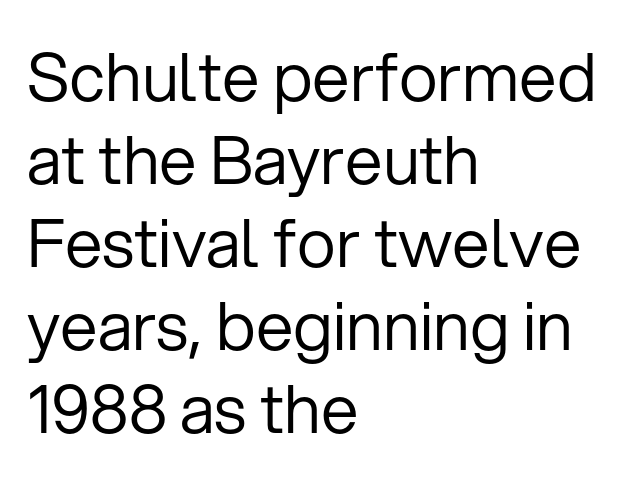
The image shows 67 px regular-weight sans-serif type, upright; set left-aligned, line spacing 1.24x, normal letter spacing, not underlined; low stroke contrast and a medium x-height.
